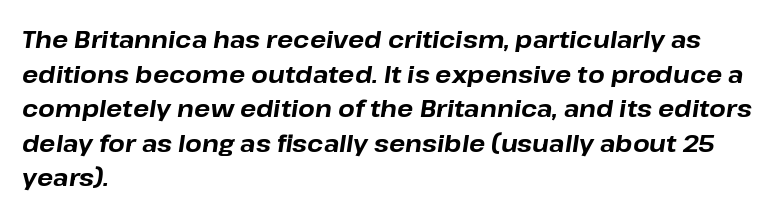
{"italic": "yes", "lean": "right", "slant_degrees": 8, "bold": "yes", "underline": "no", "align": "left", "line_spacing": "normal", "line_spacing_ratio": 1.44, "letter_spacing": "normal", "letter_spacing_em": 0.0, "glyph_px": 24}
